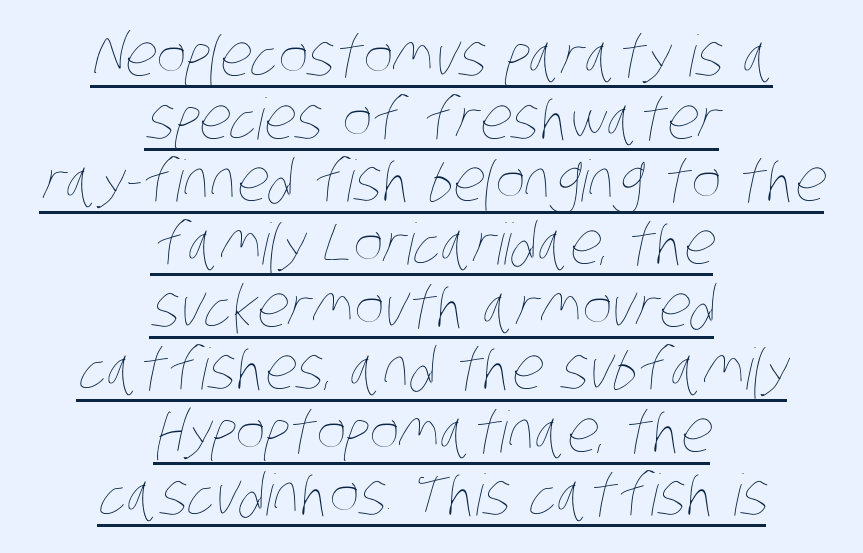
Horizontally, the lines are justified to the midpoint only. The letters advance in unequal steps, a hallmark of proportional type. Counters stay open thanks to moderate or lighter strokes. Horizontal bands of white between lines are thin slivers. Looks like someone drew a line under every word here. Each word holds together tightly as a unit, with standard inter-letter gaps.
